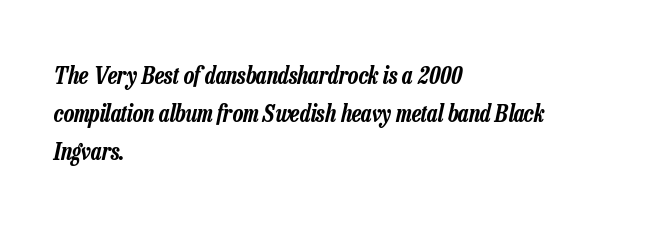
The image shows 24 px text type, italic (leaning right); set left-aligned, normal line spacing (1.59x), normal letter spacing, not underlined.
